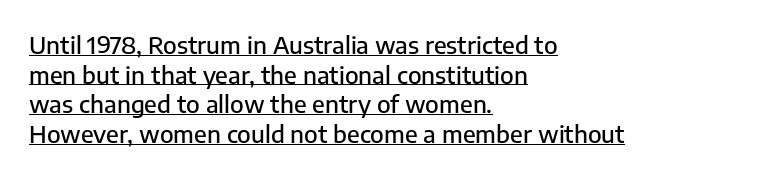
{"italic": "no", "underline": "yes", "align": "left", "line_spacing_ratio": 1.23, "letter_spacing": "normal", "letter_spacing_em": 0.0, "glyph_px": 24}
